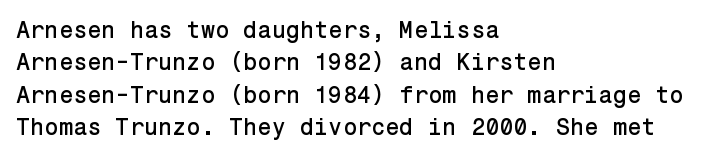
{"italic": "no", "underline": "no", "align": "left", "line_spacing": "normal", "line_spacing_ratio": 1.41, "letter_spacing": "normal", "letter_spacing_em": 0.0, "glyph_px": 23}
